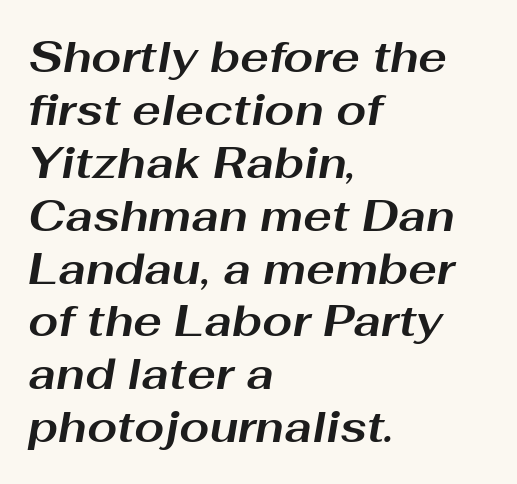
Q: Is the text bold? A: Yes.
Q: Is the text italic (slanted)? A: Yes, it leans right by about 10 degrees.
Q: Is the text underlined? A: No.
Q: How is the paragraph aligned? A: Left-aligned.
Q: Is the spacing between letters normal or unusually wide? A: Normal.
Q: Width (condensed, normal, or wide)? A: Wide.
Q: Stroke contrast? A: Medium.
Q: x-height? A: Medium.
Q: Monospaced? A: No.
